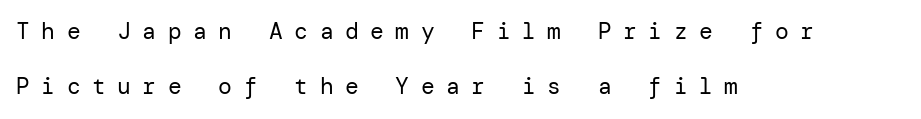
{"italic": "no", "bold": "no", "underline": "no", "align": "left", "line_spacing": "loose", "line_spacing_ratio": 2.41, "letter_spacing": "wide", "letter_spacing_em": 0.5, "glyph_px": 23}
